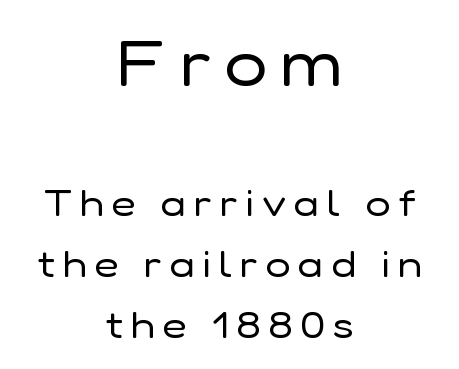
{"serif": "no", "italic": "no", "bold": "no", "weight": "regular", "width": "normal", "stroke_contrast": "low", "x_height": "medium", "monospaced": "no", "underline": "no", "align": "center", "line_spacing": "normal", "line_spacing_ratio": 1.65, "letter_spacing": "wide", "letter_spacing_em": 0.22, "larger_block": "first", "size_ratio": 1.73, "glyph_px": 64}
